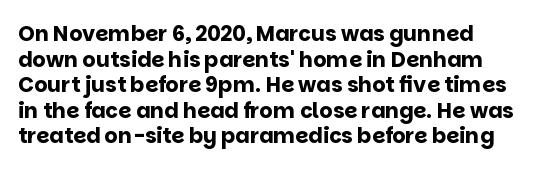
Q: Is the text bold? A: Yes.
Q: Is the text italic (slanted)? A: No, it is upright.
Q: Is the text underlined? A: No.
Q: Is the spacing between letters normal or unusually wide? A: Normal.
